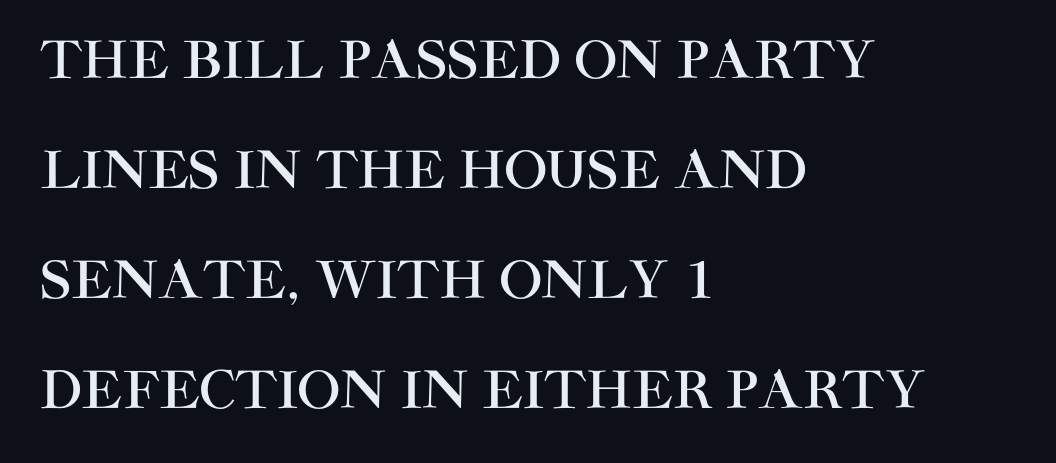
Q: Is the text italic (slanted)? A: No, it is upright.
Q: Is the typeface a serif or a sans-serif typeface? A: Sans-serif.
Q: Is the text underlined? A: No.
Q: How is the paragraph aligned? A: Left-aligned.
Q: Is the spacing between letters normal or unusually wide? A: Normal.
Q: Is the spacing between lines tight, normal or loose? A: Loose.
Q: Width (condensed, normal, or wide)? A: Normal.
Q: Stroke contrast? A: High.
Q: x-height? A: Large.
Q: Monospaced? A: No.
